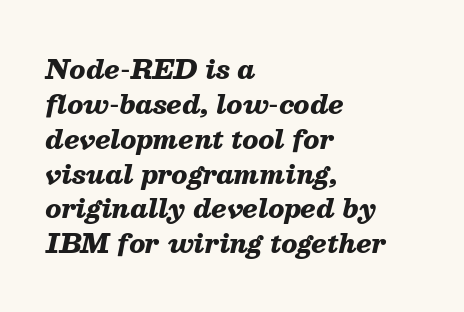
The image shows 26 px bold type, italic (leaning right); set left-aligned, normal line spacing (1.34x), normal letter spacing, not underlined.
